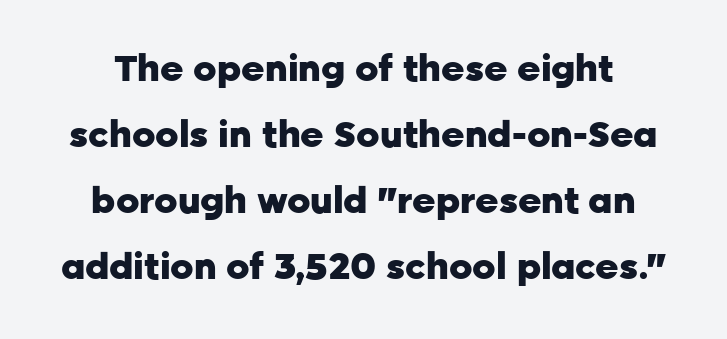
Q: Is the text bold? A: Yes.
Q: Is the text italic (slanted)? A: No, it is upright.
Q: Is the typeface a serif or a sans-serif typeface? A: Sans-serif.
Q: Is the text underlined? A: No.
Q: Is the spacing between letters normal or unusually wide? A: Normal.
Q: Width (condensed, normal, or wide)? A: Normal.
Q: Stroke contrast? A: Low.
Q: x-height? A: Medium.
Q: Monospaced? A: No.
